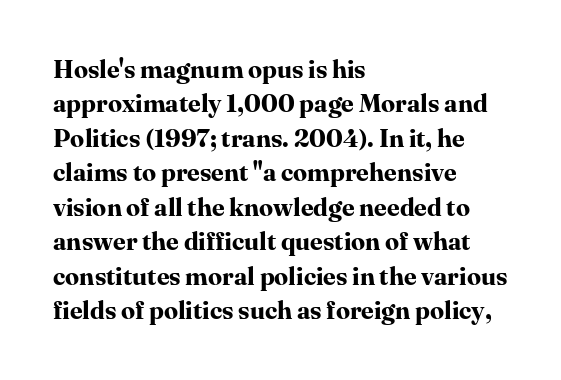
Q: Is the text bold? A: Yes.
Q: Is the text italic (slanted)? A: No, it is upright.
Q: Is the text underlined? A: No.
Q: How is the paragraph aligned? A: Left-aligned.
Q: Is the spacing between letters normal or unusually wide? A: Normal.
Q: Is the spacing between lines tight, normal or loose? A: Normal.
